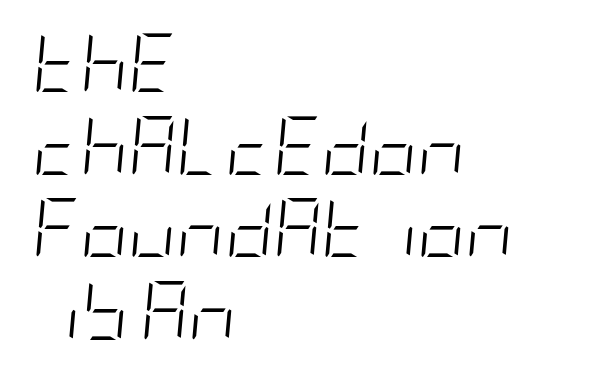
Q: Is the text bold? A: No.
Q: Is the text italic (slanted)? A: Yes, it leans right by about 5 degrees.
Q: Is the text underlined? A: No.
Q: How is the paragraph aligned? A: Left-aligned.
Q: Is the spacing between letters normal or unusually wide? A: Normal.
Q: Is the spacing between lines tight, normal or loose? A: Normal.
Q: Width (condensed, normal, or wide)? A: Condensed.
Q: Stroke contrast? A: Low.
Q: x-height? A: Large.
